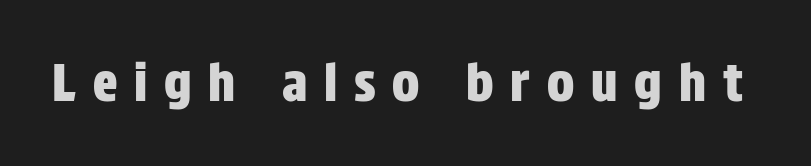
Q: Is the text italic (slanted)? A: No, it is upright.
Q: Is the typeface a serif or a sans-serif typeface? A: Sans-serif.
Q: Is the text underlined? A: No.
Q: Is the spacing between letters normal or unusually wide? A: Unusually wide.
Q: Width (condensed, normal, or wide)? A: Condensed.
Q: Stroke contrast? A: Low.
Q: x-height? A: Large.
Q: Monospaced? A: No.
